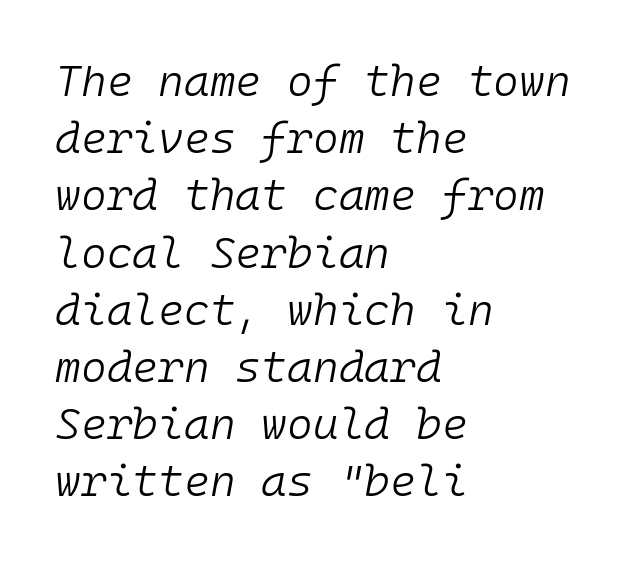
Q: Is the text bold? A: No.
Q: Is the text italic (slanted)? A: Yes, it leans right by about 10 degrees.
Q: Is the text underlined? A: No.
Q: How is the paragraph aligned? A: Left-aligned.
Q: Is the spacing between letters normal or unusually wide? A: Normal.
Q: Is the spacing between lines tight, normal or loose? A: Normal.
Q: Width (condensed, normal, or wide)? A: Normal.
Q: Stroke contrast? A: Low.
Q: x-height? A: Medium.
Q: Monospaced? A: Yes.
